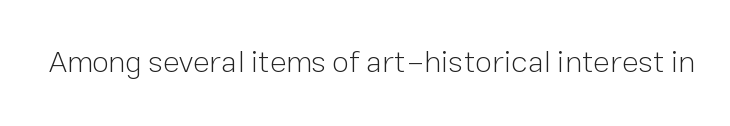
Q: Is the text bold? A: No.
Q: Is the text italic (slanted)? A: No, it is upright.
Q: Is the typeface a serif or a sans-serif typeface? A: Sans-serif.
Q: Is the text underlined? A: No.
Q: Is the spacing between letters normal or unusually wide? A: Normal.
Q: Width (condensed, normal, or wide)? A: Normal.
Q: Stroke contrast? A: Low.
Q: x-height? A: Medium.
Q: Monospaced? A: No.
